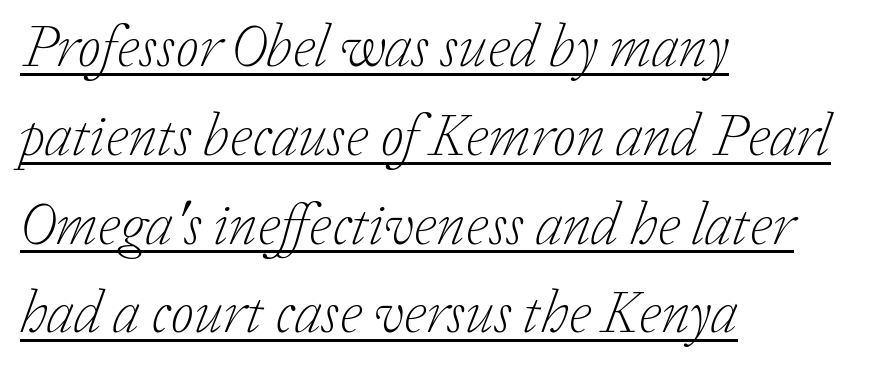
This sample uses an oblique cut, with every glyph tilted off the vertical. Each line of the rendering has a horizontal stroke beneath the glyphs. Casual observation: everything's shoved over to the left. Counters stay open thanks to moderate or lighter strokes. If you measured baseline to baseline, you'd find a middling distance.
